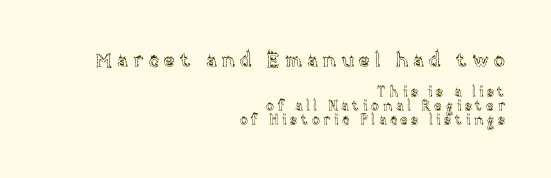
{"italic": "no", "underline": "no", "align": "right", "line_spacing": "tight", "line_spacing_ratio": 1.01, "letter_spacing": "wide", "letter_spacing_em": 0.26, "larger_block": "first", "size_ratio": 1.43, "glyph_px": 20}
